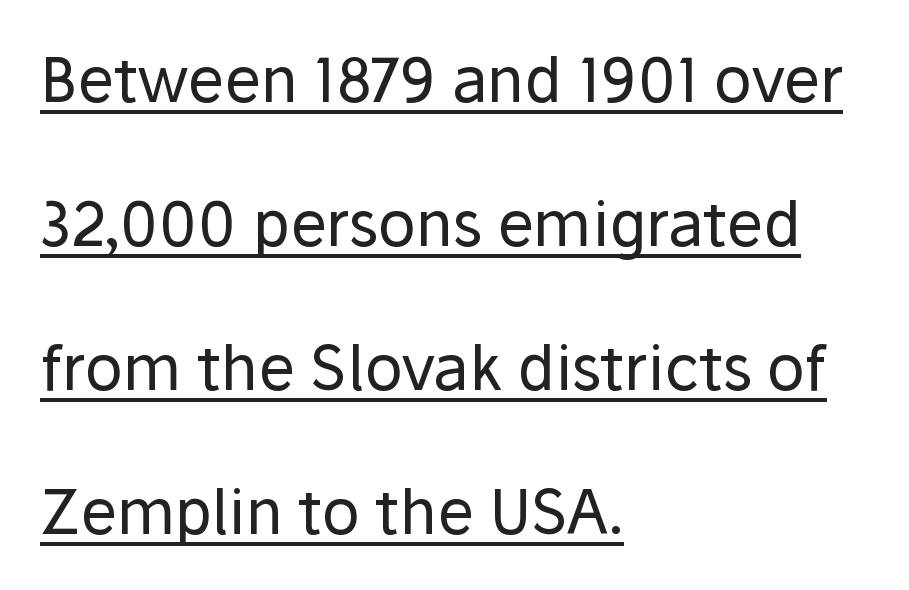
The image shows 62 px regular-weight sans-serif type, upright; set left-aligned, loose line spacing (2.32x), normal letter spacing, underlined; low stroke contrast and a medium x-height.
